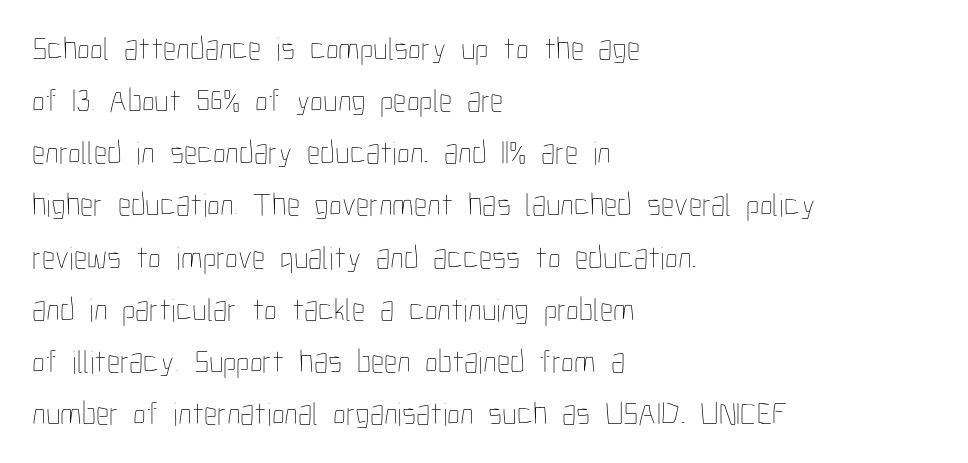
{"italic": "no", "bold": "no", "weight": "thin", "width": "condensed", "stroke_contrast": "low", "x_height": "medium", "monospaced": "no", "underline": "no", "align": "left", "line_spacing": "normal", "line_spacing_ratio": 1.58, "letter_spacing": "normal", "letter_spacing_em": 0.0, "glyph_px": 33}
